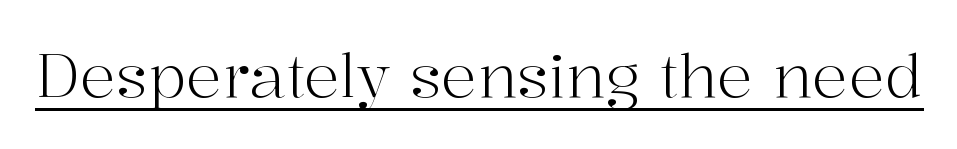
{"serif": "yes", "italic": "no", "bold": "no", "weight": "light", "width": "normal", "stroke_contrast": "high", "x_height": "medium", "monospaced": "no", "underline": "yes", "letter_spacing": "normal", "letter_spacing_em": 0.0, "glyph_px": 60}
